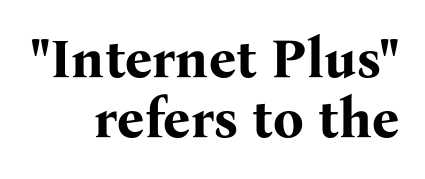
Q: Is the text bold? A: Yes.
Q: Is the text italic (slanted)? A: No, it is upright.
Q: Is the typeface a serif or a sans-serif typeface? A: Serif.
Q: Is the text underlined? A: No.
Q: How is the paragraph aligned? A: Right-aligned.
Q: Is the spacing between letters normal or unusually wide? A: Normal.
Q: Is the spacing between lines tight, normal or loose? A: Tight.
Q: Width (condensed, normal, or wide)? A: Normal.
Q: Stroke contrast? A: Medium.
Q: x-height? A: Medium.
Q: Monospaced? A: No.
